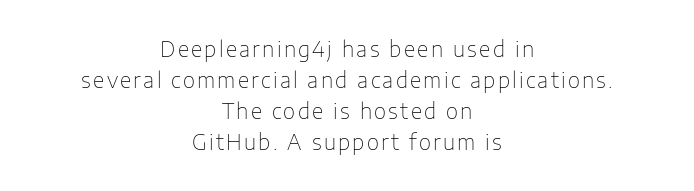
Q: Is the text bold? A: No.
Q: Is the text italic (slanted)? A: No, it is upright.
Q: Is the text underlined? A: No.
Q: How is the paragraph aligned? A: Centered.
Q: Is the spacing between lines tight, normal or loose? A: Normal.
